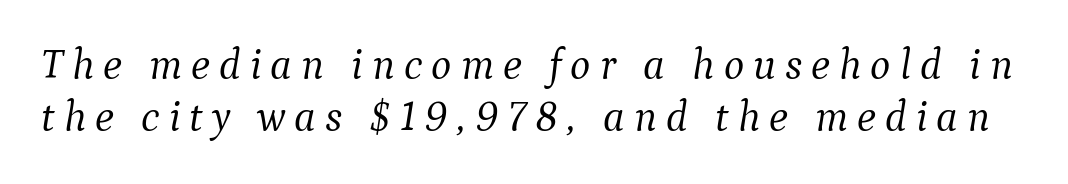
{"serif": "yes", "italic": "yes", "lean": "right", "slant_degrees": 9, "bold": "no", "weight": "light", "width": "normal", "stroke_contrast": "medium", "x_height": "medium", "monospaced": "no", "underline": "no", "line_spacing_ratio": 1.22, "letter_spacing": "wide", "letter_spacing_em": 0.21, "glyph_px": 43}
